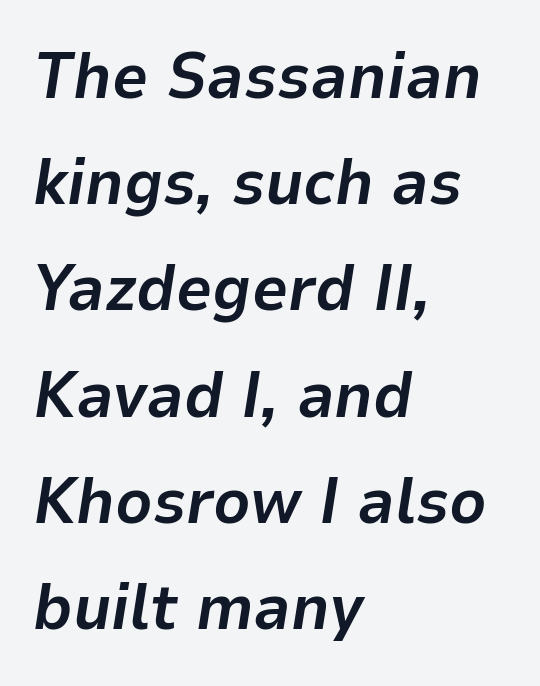
The image shows 64 px bold type, italic (leaning right); set left-aligned, normal line spacing (1.66x), normal letter spacing, not underlined; low stroke contrast and a medium x-height.
